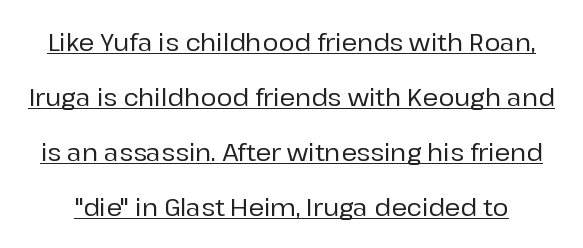
Q: Is the text italic (slanted)? A: No, it is upright.
Q: Is the text underlined? A: Yes.
Q: Is the spacing between letters normal or unusually wide? A: Normal.
Q: Is the spacing between lines tight, normal or loose? A: Loose.
